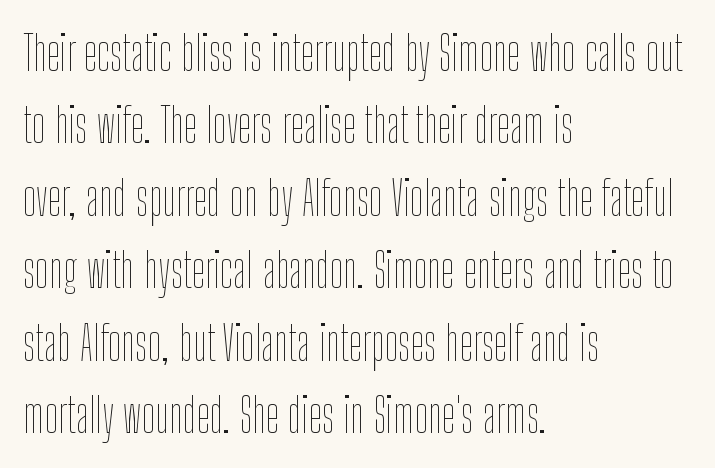
Nobody drew a line under any word here. How are the letters spaced? Ordinarily, with no added tracking. Counters stay open thanks to moderate or lighter strokes. The face used here is proportionally spaced, like ordinary book or web type.
